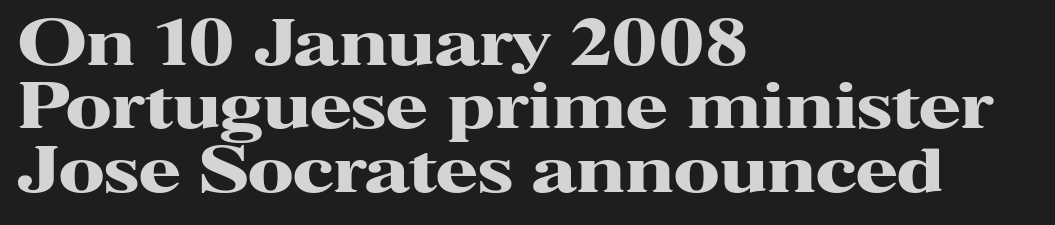
Old-style or modern, the face here clearly has serifs. Each letter keeps its own natural width here, so spacing adapts to shape. Unlike italic type, these characters show no tilt at all. Descender tails drop into unmarked territory. The passage shown has conventional tracking throughout.
